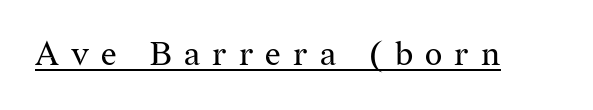
The image shows 33 px regular-weight serif type, upright; set unusually wide letter spacing (+0.37 em), underlined; medium stroke contrast and a medium x-height.
